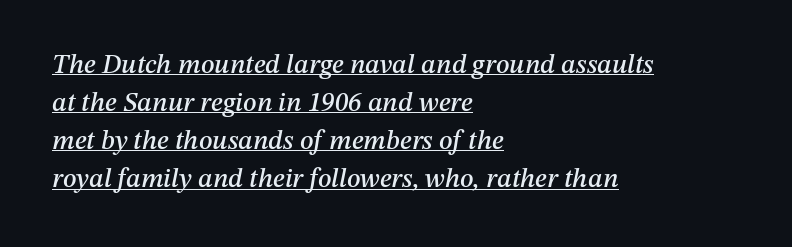
Honestly, the underline is the first thing you notice here. Short and long lines alike share a common starting point at left. Observe the ordinary spacing: letters are neighbours, not strangers. Rows of type keep a routine distance in the vertical direction. A typesetter would mark this as italic.
